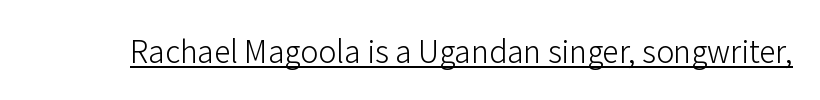
Q: Is the text bold? A: No.
Q: Is the text italic (slanted)? A: No, it is upright.
Q: Is the typeface a serif or a sans-serif typeface? A: Sans-serif.
Q: Is the text underlined? A: Yes.
Q: Is the spacing between letters normal or unusually wide? A: Normal.
Q: Width (condensed, normal, or wide)? A: Normal.
Q: Stroke contrast? A: Low.
Q: x-height? A: Medium.
Q: Monospaced? A: No.
